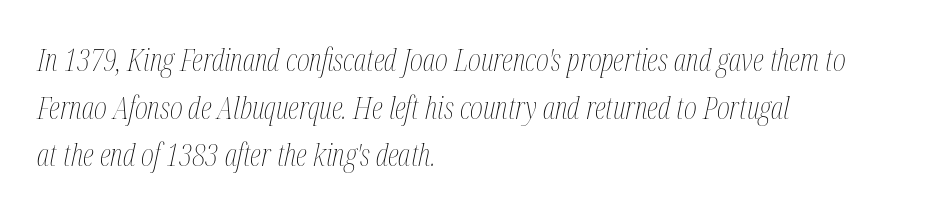
The image shows 31 px thin, condensed type, italic (leaning right); set left-aligned, normal line spacing (1.54x), normal letter spacing, not underlined; medium stroke contrast and a medium x-height.
